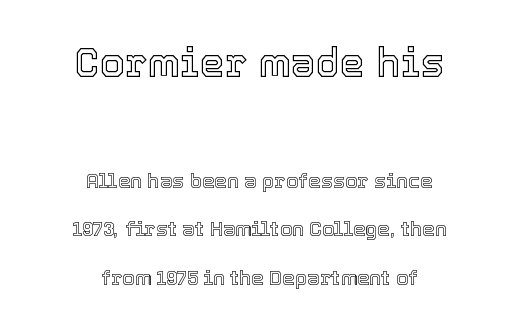
Q: Is the text italic (slanted)? A: No, it is upright.
Q: Is the text underlined? A: No.
Q: How is the paragraph aligned? A: Centered.
Q: Is the spacing between letters normal or unusually wide? A: Normal.
Q: Is the spacing between lines tight, normal or loose? A: Loose.
Q: Which block of text is set in a larger size, the first (top) or the second (bottom)? A: The first (top) one.
Q: Width (condensed, normal, or wide)? A: Normal.
Q: x-height? A: Medium.
Q: Monospaced? A: No.
